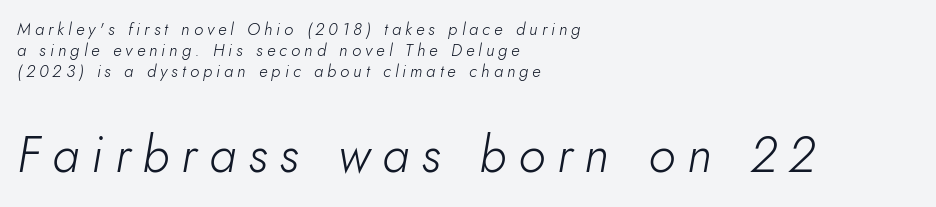
{"italic": "yes", "lean": "right", "slant_degrees": 10, "bold": "no", "weight": "light", "width": "normal", "stroke_contrast": "low", "x_height": "small", "monospaced": "no", "underline": "no", "align": "left", "line_spacing_ratio": 1.23, "letter_spacing": "wide", "letter_spacing_em": 0.24, "larger_block": "second", "size_ratio": 2.94, "glyph_px": 50}
